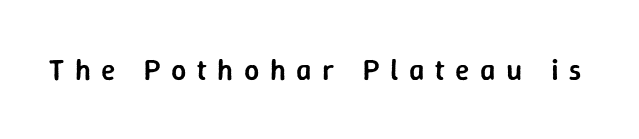
The rendering uses a semibold face; strokes are thickened but not to full bold. Note the varied advance widths — an 'i' is clearly narrower than an 'm'. A typesetter would call this heavily tracked-out type. The designer went with a sans here, leaving each stem footless. Does the lettering tilt? It doesn't — this is upright.
